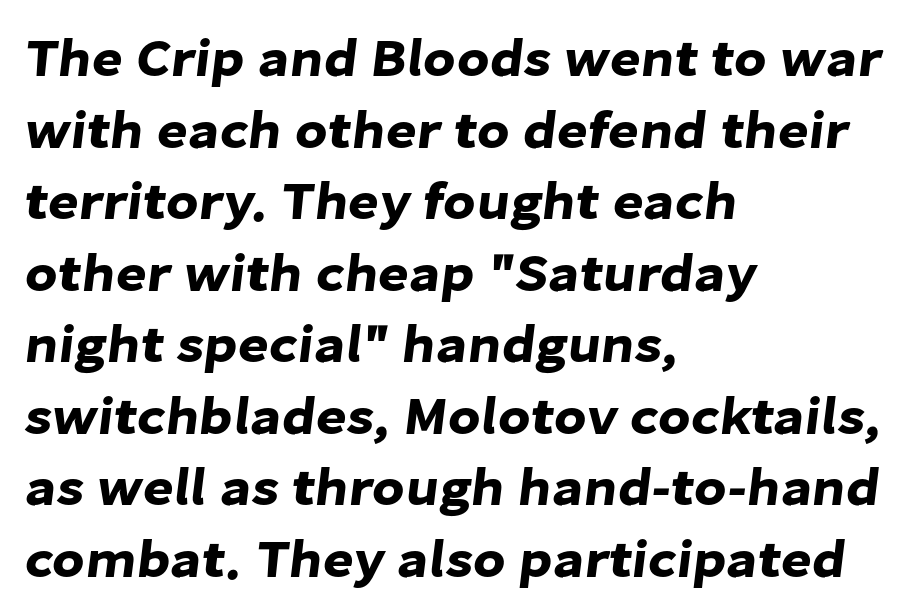
Line starts are locked; line ends wander. Letter spacing: default. Leading matches the norm, producing a regular column. The face used here is proportionally spaced, like ordinary book or web type.
